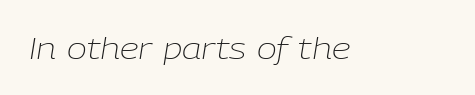
Q: Is the text bold? A: No.
Q: Is the text italic (slanted)? A: Yes, it leans right by about 9 degrees.
Q: Is the text underlined? A: No.
Q: Is the spacing between letters normal or unusually wide? A: Normal.
Q: Width (condensed, normal, or wide)? A: Normal.
Q: Stroke contrast? A: Low.
Q: x-height? A: Medium.
Q: Monospaced? A: No.
